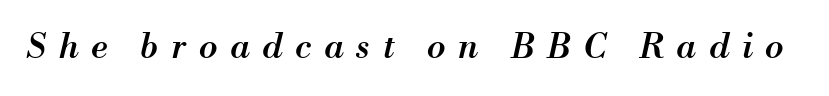
These lines are rendered in a variable-pitch font. Compared with ordinary roman type, these characters are visibly tilted. Letter spacing: wide. The zone under the glyphs is completely vacant. What weight is shown? A semibold, between regular and bold.
